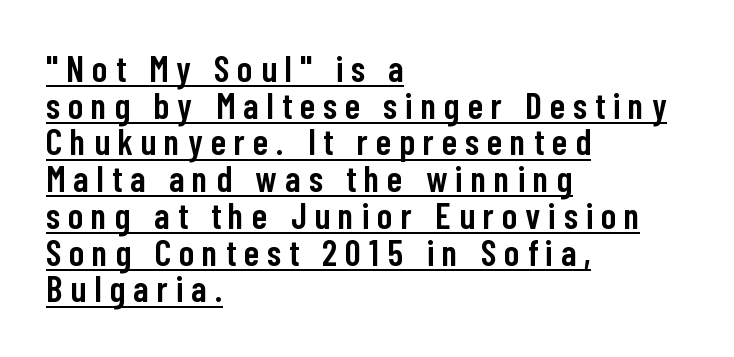
Q: Is the text bold? A: Semi-bold.
Q: Is the text italic (slanted)? A: No, it is upright.
Q: Is the typeface a serif or a sans-serif typeface? A: Sans-serif.
Q: Is the text underlined? A: Yes.
Q: How is the paragraph aligned? A: Left-aligned.
Q: Is the spacing between letters normal or unusually wide? A: Unusually wide.
Q: Is the spacing between lines tight, normal or loose? A: Tight.
Q: Width (condensed, normal, or wide)? A: Condensed.
Q: Stroke contrast? A: Low.
Q: x-height? A: Medium.
Q: Monospaced? A: No.
